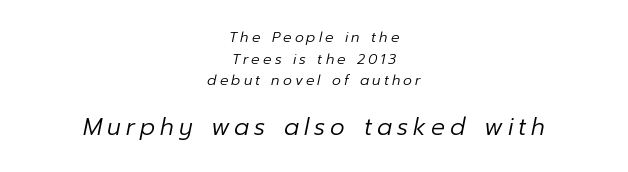
{"italic": "yes", "lean": "right", "slant_degrees": 12, "bold": "no", "underline": "no", "align": "center", "line_spacing": "normal", "line_spacing_ratio": 1.54, "letter_spacing": "wide", "letter_spacing_em": 0.22, "larger_block": "second", "size_ratio": 1.64, "glyph_px": 23}
